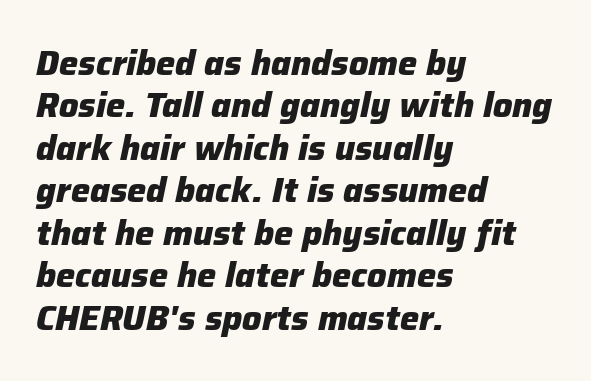
Q: Is the text bold? A: Yes.
Q: Is the text italic (slanted)? A: Yes, it leans right by about 12 degrees.
Q: Is the text underlined? A: No.
Q: How is the paragraph aligned? A: Left-aligned.
Q: Is the spacing between letters normal or unusually wide? A: Normal.
Q: Is the spacing between lines tight, normal or loose? A: Normal.
Q: Width (condensed, normal, or wide)? A: Normal.
Q: Stroke contrast? A: Low.
Q: x-height? A: Medium.
Q: Monospaced? A: No.
